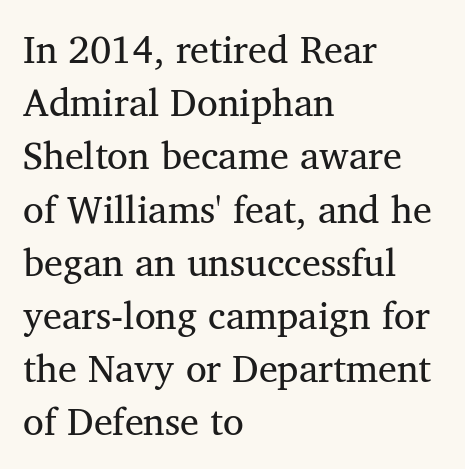
Q: Is the text bold? A: No.
Q: Is the typeface a serif or a sans-serif typeface? A: Serif.
Q: Is the text underlined? A: No.
Q: How is the paragraph aligned? A: Left-aligned.
Q: Is the spacing between letters normal or unusually wide? A: Normal.
Q: Is the spacing between lines tight, normal or loose? A: Normal.
Q: Width (condensed, normal, or wide)? A: Normal.
Q: Stroke contrast? A: Medium.
Q: x-height? A: Medium.
Q: Monospaced? A: No.
